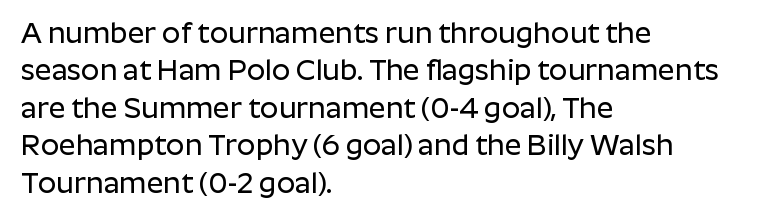
Q: Is the text italic (slanted)? A: No, it is upright.
Q: Is the typeface a serif or a sans-serif typeface? A: Sans-serif.
Q: Is the text underlined? A: No.
Q: How is the paragraph aligned? A: Left-aligned.
Q: Is the spacing between letters normal or unusually wide? A: Normal.
Q: Is the spacing between lines tight, normal or loose? A: Normal.
Q: Width (condensed, normal, or wide)? A: Normal.
Q: Stroke contrast? A: Low.
Q: x-height? A: Medium.
Q: Monospaced? A: No.
